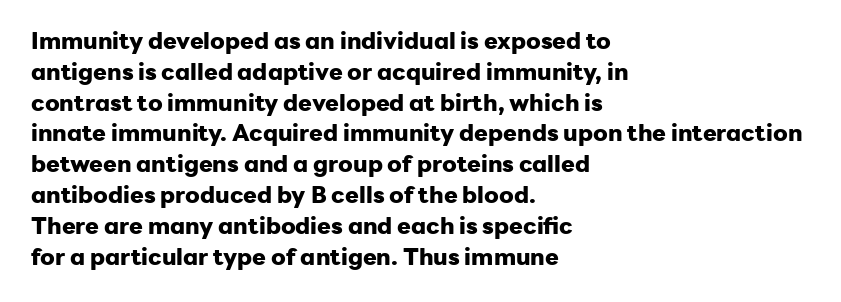
The image shows 23 px bold type, upright; set left-aligned, normal line spacing (1.34x), normal letter spacing, not underlined.
